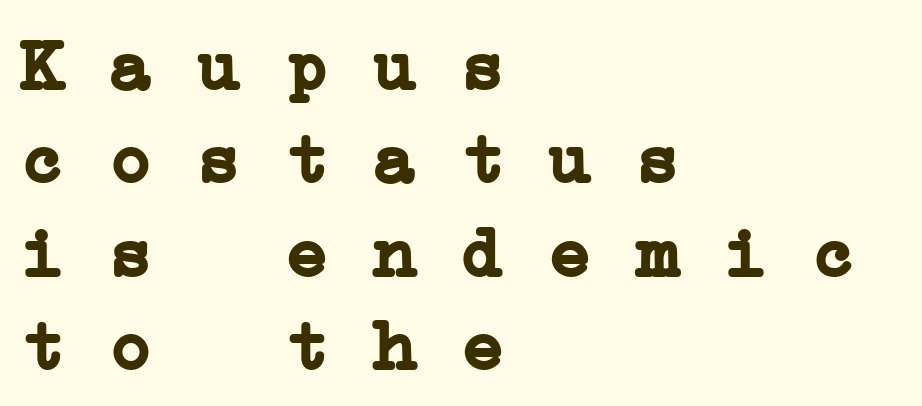
Q: Is the text bold? A: Yes.
Q: Is the typeface a serif or a sans-serif typeface? A: Serif.
Q: Is the text underlined? A: No.
Q: How is the paragraph aligned? A: Left-aligned.
Q: Is the spacing between letters normal or unusually wide? A: Normal.
Q: Is the spacing between lines tight, normal or loose? A: Normal.
Q: Width (condensed, normal, or wide)? A: Wide.
Q: Stroke contrast? A: Low.
Q: x-height? A: Medium.
Q: Monospaced? A: Yes.
